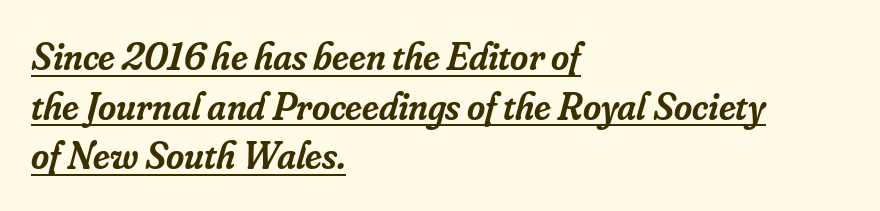
Q: Is the text bold? A: Semi-bold.
Q: Is the text italic (slanted)? A: Yes, it leans right by about 16 degrees.
Q: Is the typeface a serif or a sans-serif typeface? A: Serif.
Q: Is the text underlined? A: Yes.
Q: How is the paragraph aligned? A: Left-aligned.
Q: Is the spacing between letters normal or unusually wide? A: Normal.
Q: Is the spacing between lines tight, normal or loose? A: Normal.
Q: Width (condensed, normal, or wide)? A: Normal.
Q: Stroke contrast? A: Low.
Q: x-height? A: Small.
Q: Monospaced? A: No.
